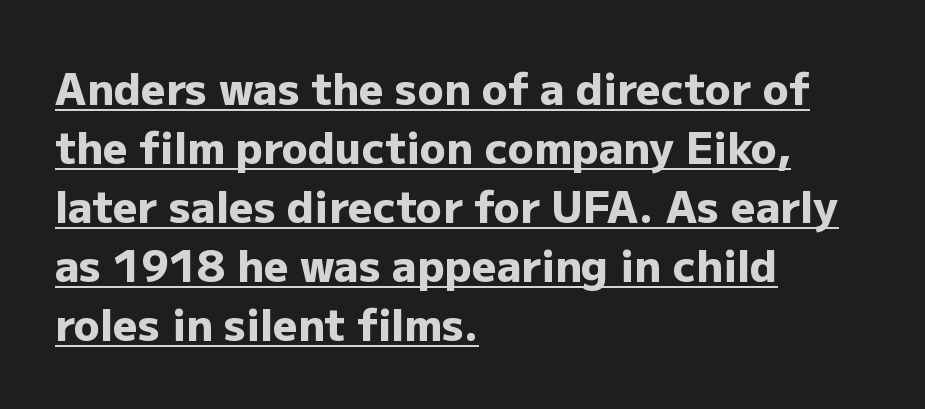
{"serif": "no", "italic": "no", "bold": "yes", "weight": "heavy", "width": "normal", "stroke_contrast": "low", "x_height": "medium", "monospaced": "no", "underline": "yes", "align": "left", "line_spacing": "normal", "line_spacing_ratio": 1.37, "letter_spacing": "normal", "letter_spacing_em": 0.0, "glyph_px": 43}
